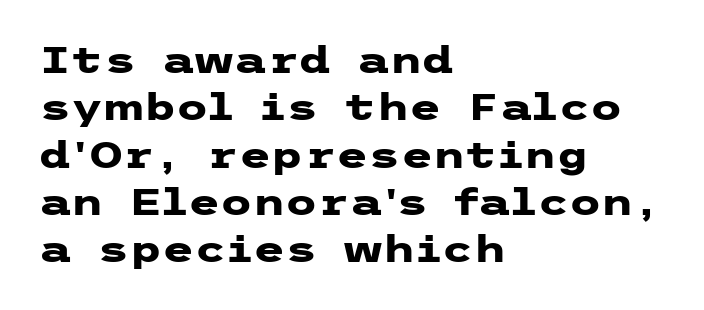
The image shows 37 px heavy, wide sans-serif type, upright; set left-aligned, normal line spacing (1.28x), normal letter spacing, not underlined; low stroke contrast and a medium x-height.
